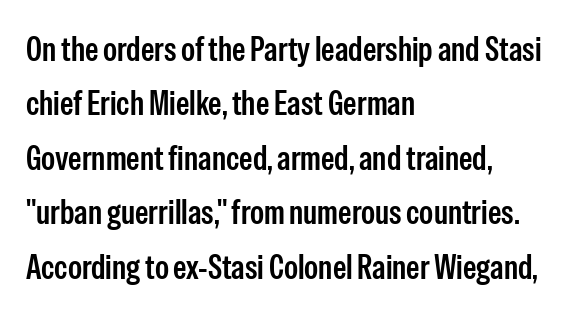
{"serif": "no", "italic": "no", "bold": "semi", "weight": "semibold", "width": "condensed", "stroke_contrast": "low", "x_height": "medium", "monospaced": "no", "underline": "no", "align": "left", "line_spacing": "normal", "line_spacing_ratio": 1.6, "letter_spacing": "normal", "letter_spacing_em": 0.0, "glyph_px": 34}
